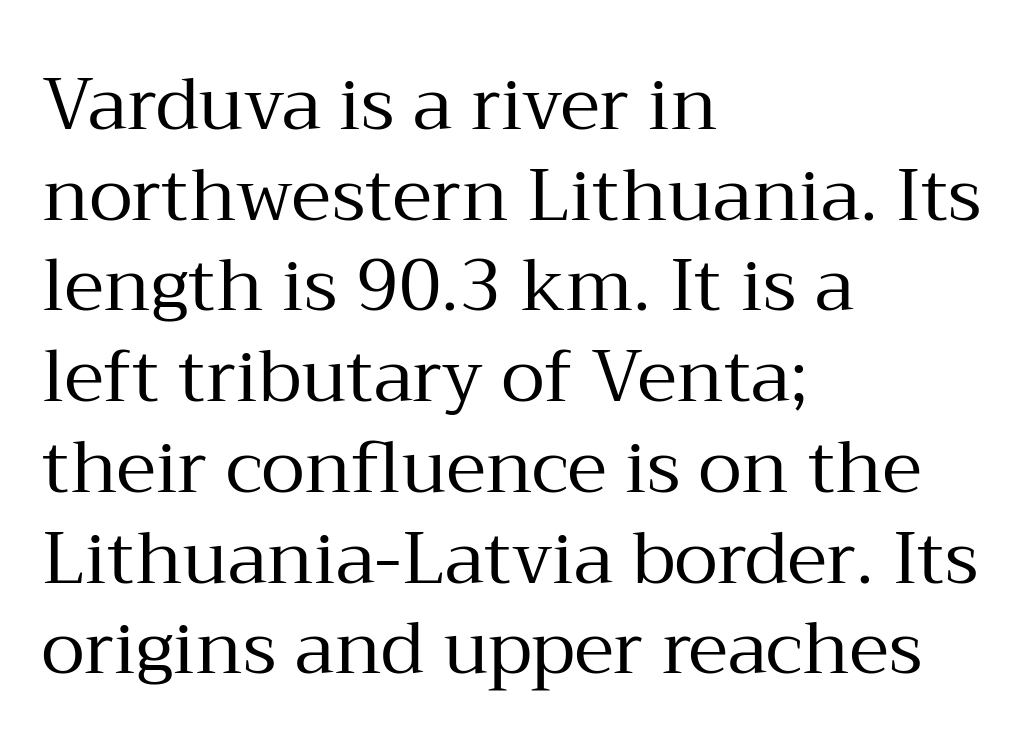
Q: Is the text bold? A: No.
Q: Is the text italic (slanted)? A: No, it is upright.
Q: Is the typeface a serif or a sans-serif typeface? A: Serif.
Q: Is the text underlined? A: No.
Q: How is the paragraph aligned? A: Left-aligned.
Q: Is the spacing between letters normal or unusually wide? A: Normal.
Q: Is the spacing between lines tight, normal or loose? A: Normal.
Q: Width (condensed, normal, or wide)? A: Normal.
Q: Stroke contrast? A: Medium.
Q: x-height? A: Medium.
Q: Monospaced? A: No.
